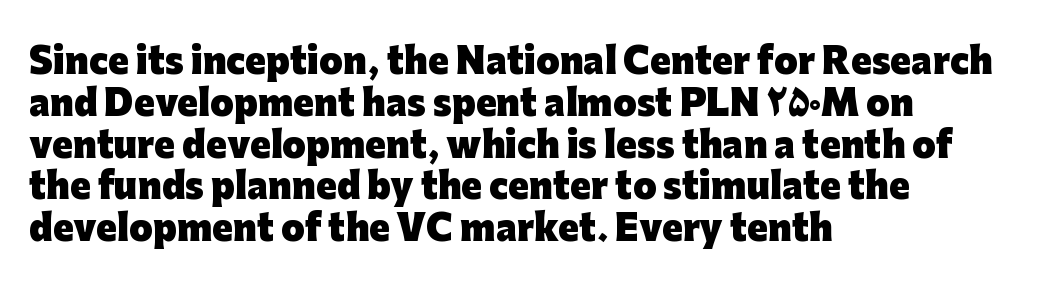
The image shows 34 px heavy sans-serif type, upright; set left-aligned, line spacing 1.23x, normal letter spacing, not underlined; low stroke contrast and a medium x-height.
